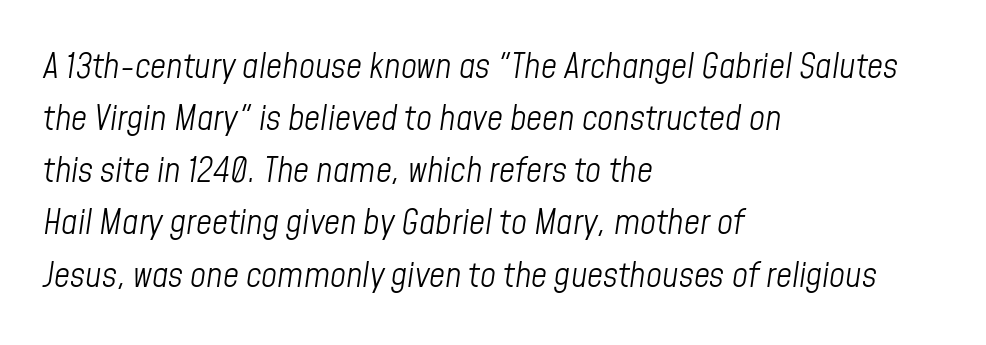
{"italic": "yes", "lean": "right", "slant_degrees": 8, "bold": "no", "weight": "light", "width": "condensed", "stroke_contrast": "low", "x_height": "medium", "monospaced": "no", "underline": "no", "align": "left", "line_spacing": "normal", "line_spacing_ratio": 1.49, "letter_spacing": "normal", "letter_spacing_em": 0.0, "glyph_px": 35}
